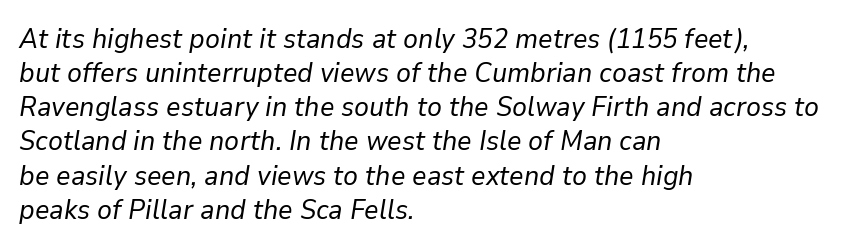
All the whitespace from short lines collects on the right. This rendering features lettering with no underline. Stroke thickness stays within the range of a standard reading face or lighter. There's an unmistakable incline to the writing here. Here the designer chose a conventional face with non-uniform glyph widths.
